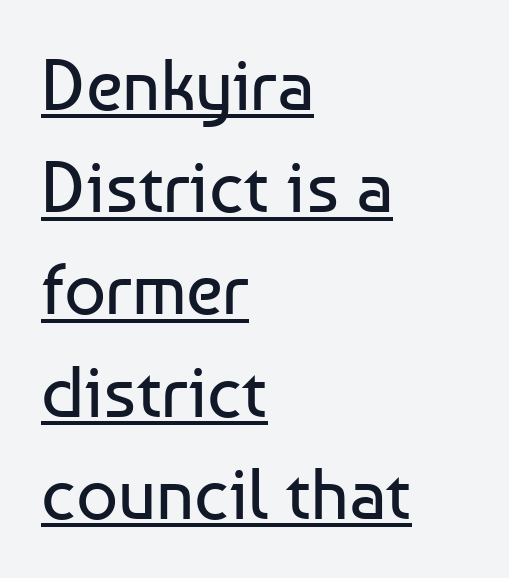
The image shows 73 px regular-weight sans-serif type, upright; set left-aligned, normal line spacing (1.4x), normal letter spacing, underlined; low stroke contrast and a medium x-height.
